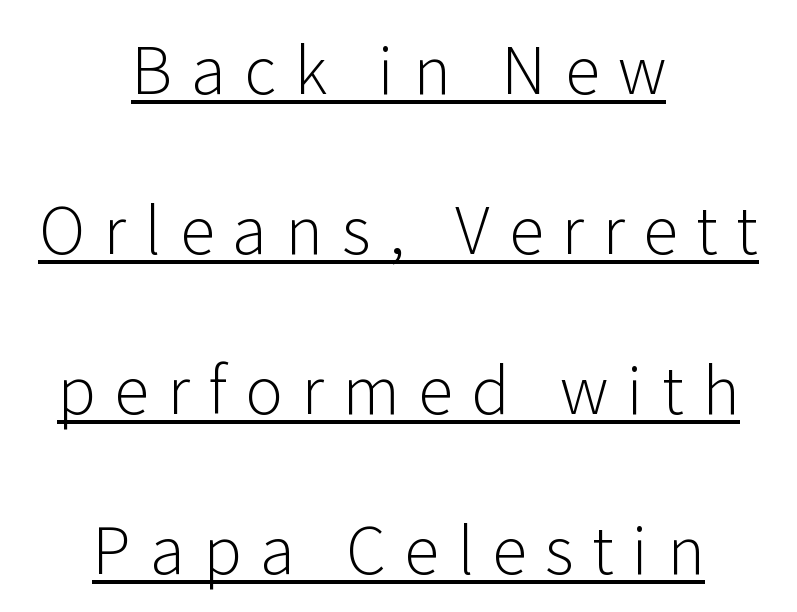
{"serif": "no", "italic": "no", "bold": "no", "weight": "light", "width": "normal", "stroke_contrast": "low", "x_height": "medium", "monospaced": "no", "underline": "yes", "align": "center", "line_spacing": "loose", "line_spacing_ratio": 2.5, "letter_spacing": "wide", "letter_spacing_em": 0.29, "glyph_px": 64}
